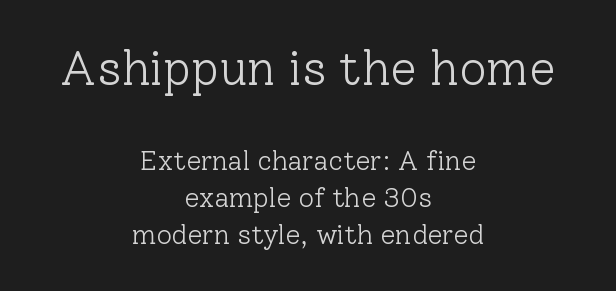
Nobody touched the tracking dial on this one. Note the varied advance widths — an 'i' is clearly narrower than an 'm'. Unmarked baselines from the first word to the last. Little horizontal feet cap the strokes, marking this as serif type. Horizontal bands of white between lines are of average thickness.
